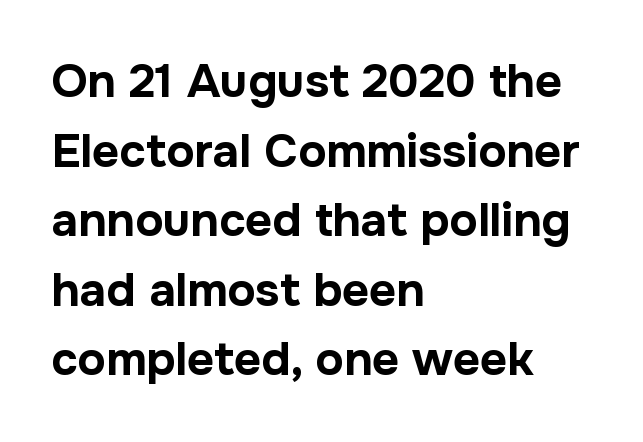
{"serif": "no", "italic": "no", "bold": "yes", "weight": "bold", "width": "normal", "stroke_contrast": "low", "x_height": "medium", "monospaced": "no", "underline": "no", "align": "left", "line_spacing": "normal", "line_spacing_ratio": 1.48, "letter_spacing": "normal", "letter_spacing_em": 0.0, "glyph_px": 47}
